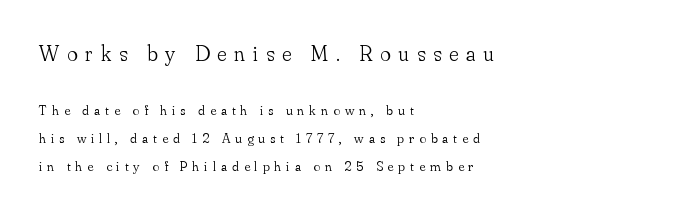
{"italic": "no", "bold": "no", "underline": "no", "align": "left", "line_spacing": "loose", "line_spacing_ratio": 2.01, "letter_spacing": "wide", "letter_spacing_em": 0.36, "larger_block": "first", "size_ratio": 1.57, "glyph_px": 22}
